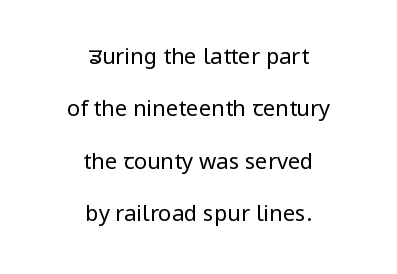
Q: Is the text bold? A: No.
Q: Is the text italic (slanted)? A: No, it is upright.
Q: Is the text underlined? A: No.
Q: How is the paragraph aligned? A: Centered.
Q: Is the spacing between letters normal or unusually wide? A: Normal.
Q: Is the spacing between lines tight, normal or loose? A: Loose.
